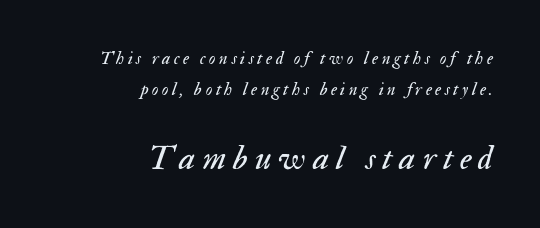
{"italic": "yes", "lean": "right", "slant_degrees": 17, "bold": "no", "weight": "regular", "width": "normal", "stroke_contrast": "medium", "x_height": "small", "monospaced": "no", "underline": "no", "align": "right", "line_spacing": "normal", "line_spacing_ratio": 1.7, "letter_spacing": "wide", "letter_spacing_em": 0.2, "larger_block": "second", "size_ratio": 1.94, "glyph_px": 35}
